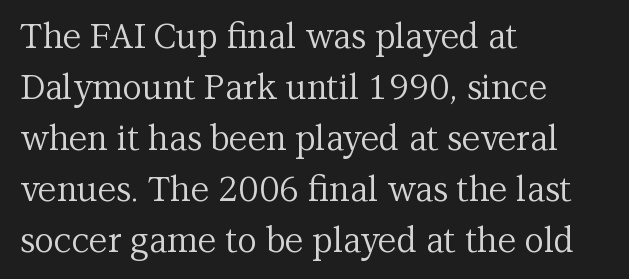
{"serif": "yes", "italic": "no", "bold": "no", "weight": "regular", "width": "normal", "stroke_contrast": "medium", "x_height": "medium", "monospaced": "no", "underline": "no", "align": "left", "line_spacing": "normal", "line_spacing_ratio": 1.5, "letter_spacing": "normal", "letter_spacing_em": 0.0, "glyph_px": 34}
